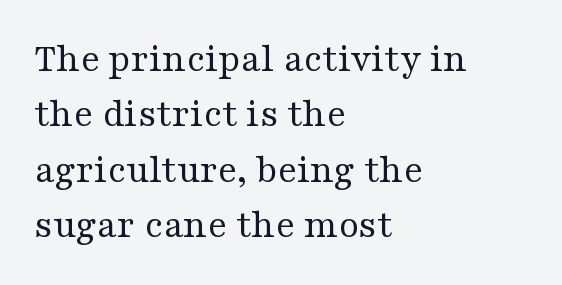
The image shows 41 px regular-weight, wide serif type, upright; set left-aligned, normal line spacing (1.35x), normal letter spacing, not underlined; medium stroke contrast and a medium x-height.
